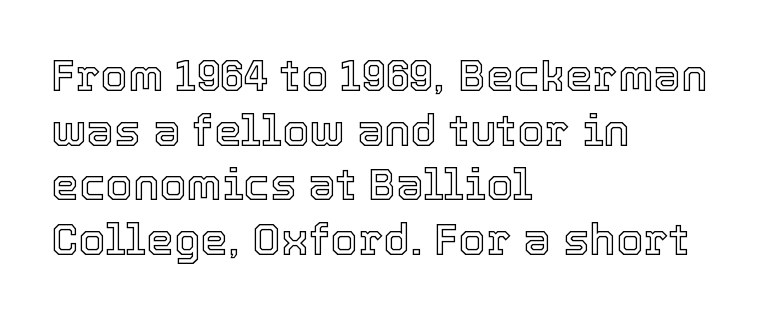
Q: Is the text italic (slanted)? A: No, it is upright.
Q: Is the text underlined? A: No.
Q: How is the paragraph aligned? A: Left-aligned.
Q: Is the spacing between letters normal or unusually wide? A: Normal.
Q: Width (condensed, normal, or wide)? A: Normal.
Q: x-height? A: Medium.
Q: Monospaced? A: No.
